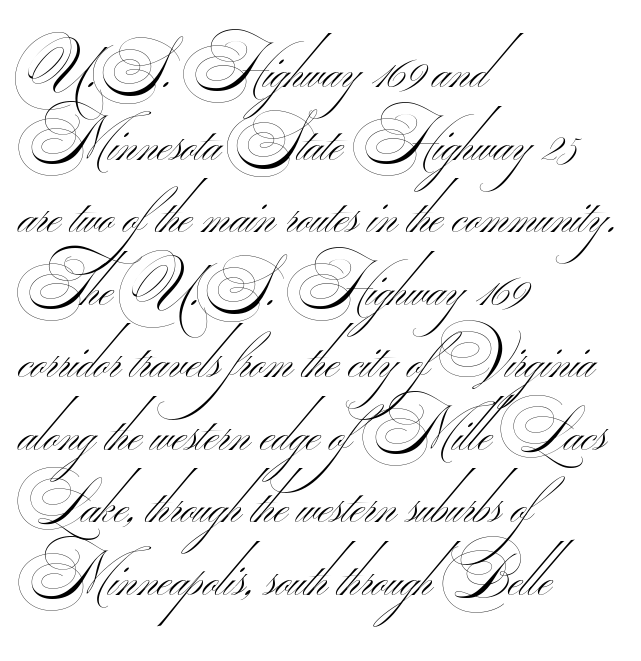
Q: Is the text bold? A: No.
Q: Is the typeface a serif or a sans-serif typeface? A: Sans-serif.
Q: Is the text underlined? A: No.
Q: How is the paragraph aligned? A: Left-aligned.
Q: Is the spacing between letters normal or unusually wide? A: Normal.
Q: Width (condensed, normal, or wide)? A: Wide.
Q: Stroke contrast? A: Medium.
Q: Monospaced? A: No.
